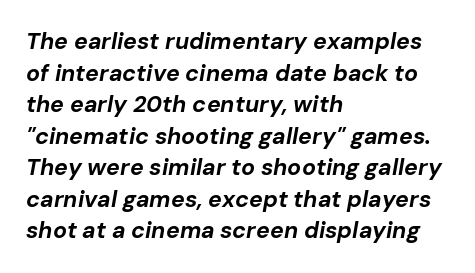
{"italic": "yes", "lean": "right", "slant_degrees": 10, "bold": "yes", "underline": "no", "align": "left", "line_spacing": "normal", "line_spacing_ratio": 1.37, "letter_spacing": "normal", "letter_spacing_em": 0.0, "glyph_px": 23}
